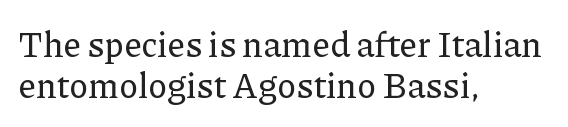
Q: Is the text italic (slanted)? A: No, it is upright.
Q: Is the typeface a serif or a sans-serif typeface? A: Serif.
Q: Is the text underlined? A: No.
Q: How is the paragraph aligned? A: Left-aligned.
Q: Is the spacing between letters normal or unusually wide? A: Normal.
Q: Width (condensed, normal, or wide)? A: Normal.
Q: Stroke contrast? A: Low.
Q: x-height? A: Medium.
Q: Monospaced? A: No.
